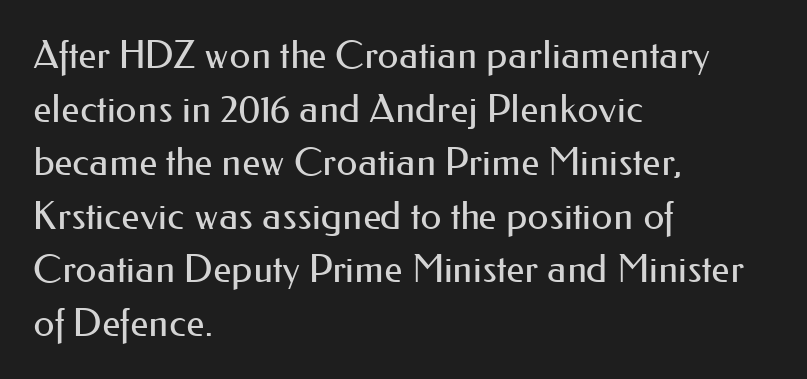
Q: Is the text bold? A: No.
Q: Is the text italic (slanted)? A: No, it is upright.
Q: Is the typeface a serif or a sans-serif typeface? A: Sans-serif.
Q: Is the text underlined? A: No.
Q: How is the paragraph aligned? A: Left-aligned.
Q: Is the spacing between letters normal or unusually wide? A: Normal.
Q: Is the spacing between lines tight, normal or loose? A: Normal.
Q: Width (condensed, normal, or wide)? A: Normal.
Q: Stroke contrast? A: Medium.
Q: x-height? A: Small.
Q: Monospaced? A: No.
